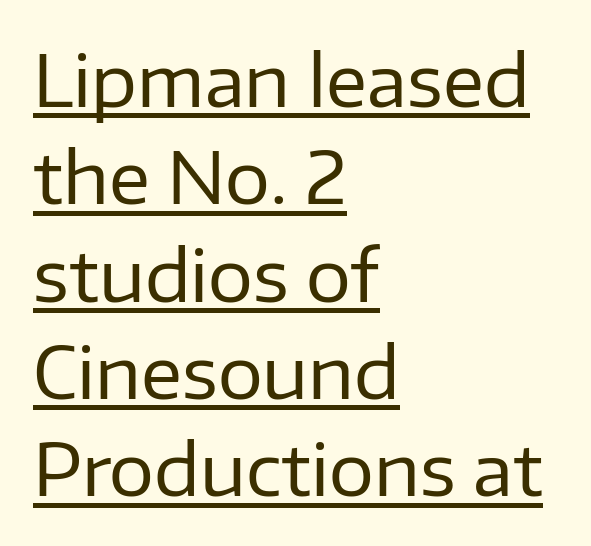
{"serif": "no", "italic": "no", "bold": "no", "weight": "regular", "width": "normal", "stroke_contrast": "low", "x_height": "medium", "monospaced": "no", "underline": "yes", "align": "left", "line_spacing": "normal", "line_spacing_ratio": 1.37, "letter_spacing": "normal", "letter_spacing_em": 0.0, "glyph_px": 71}
